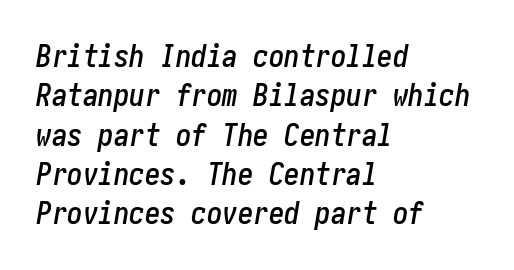
How would I describe the line gaps? Plain and ordinary. No extra tracking has been applied to these lines. The space directly below the letters is spotless. This sample uses an oblique cut, with every glyph tilted off the vertical. One-word summary of the alignment: left.
